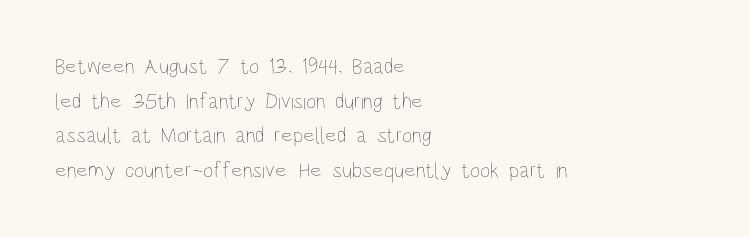
Which margin do the lines hug? The left one — the right edge is uneven. This is roman type, the default non-slanted kind. Summary of vertical rhythm: regular, with standard interline spacing. These glyphs show unthickened strokes, regular width or finer. The rendering keeps characters at their native spacing. The gap between lines stays unmarked.
